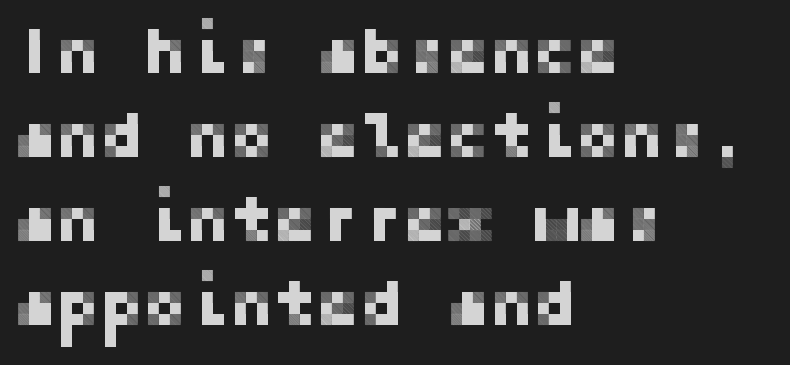
The image shows 65 px sans-serif type, upright; set left-aligned, normal line spacing (1.29x), normal letter spacing, not underlined; low stroke contrast and a medium x-height.
